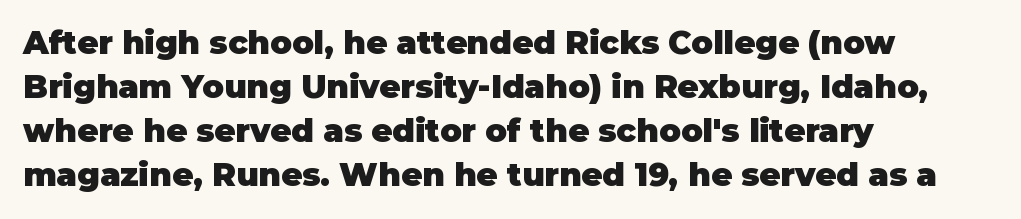
Q: Is the text bold? A: Yes.
Q: Is the text italic (slanted)? A: No, it is upright.
Q: Is the typeface a serif or a sans-serif typeface? A: Sans-serif.
Q: Is the text underlined? A: No.
Q: How is the paragraph aligned? A: Left-aligned.
Q: Is the spacing between letters normal or unusually wide? A: Normal.
Q: Is the spacing between lines tight, normal or loose? A: Normal.
Q: Width (condensed, normal, or wide)? A: Normal.
Q: Stroke contrast? A: Low.
Q: x-height? A: Large.
Q: Monospaced? A: No.
